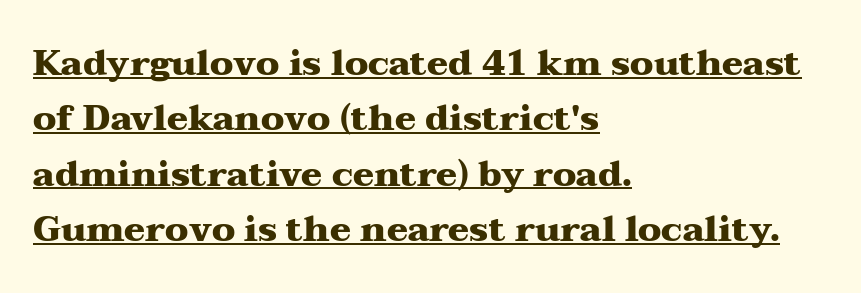
The glyphs in this specimen are seriffed. Short note: letters normally spaced. Heavy, bold letterforms. Each line starts at the same left margin while the right side varies. When letters stand straight like this, we call the style roman or upright. Compared with undecorated copy, this sample adds a rule below the words.
